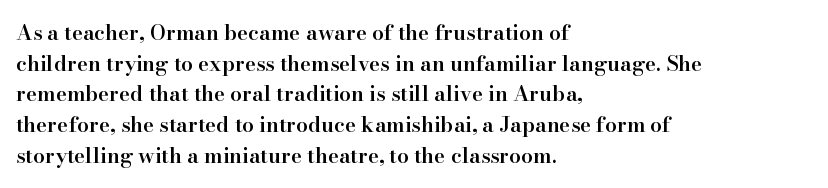
The image shows 21 px text type, upright; set left-aligned, normal line spacing (1.46x), normal letter spacing, not underlined.
